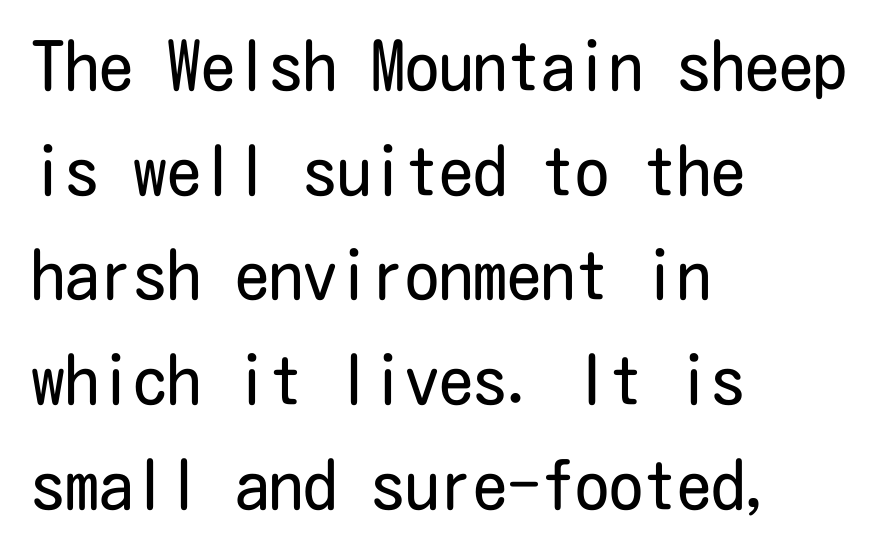
The image shows 68 px regular-weight, condensed sans-serif type, upright; set left-aligned, normal line spacing (1.54x), normal letter spacing, not underlined; low stroke contrast and a medium x-height.
